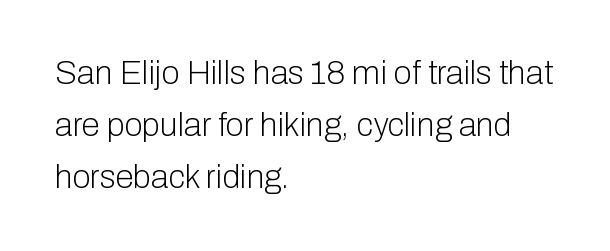
Italic: no, the glyphs are upright roman. Nope, no serifs anywhere on these letters. The area under the type is left untouched. Baseline-to-baseline distance is the conventional proportion of letter height. The paragraph shown leans on its left margin. Here the designer chose a conventional face with non-uniform glyph widths.
